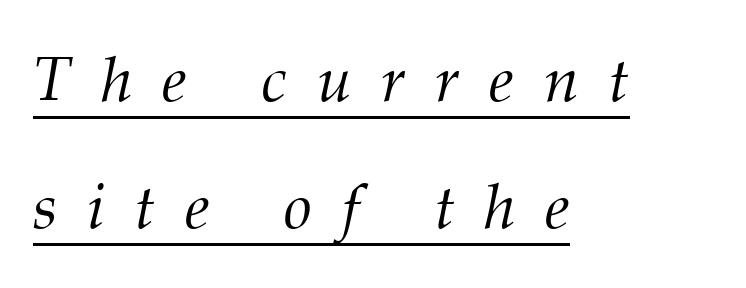
Q: Is the text bold? A: No.
Q: Is the text italic (slanted)? A: Yes, it leans right by about 12 degrees.
Q: Is the typeface a serif or a sans-serif typeface? A: Serif.
Q: Is the text underlined? A: Yes.
Q: How is the paragraph aligned? A: Left-aligned.
Q: Is the spacing between letters normal or unusually wide? A: Unusually wide.
Q: Is the spacing between lines tight, normal or loose? A: Loose.
Q: Width (condensed, normal, or wide)? A: Normal.
Q: Stroke contrast? A: Medium.
Q: x-height? A: Medium.
Q: Monospaced? A: No.
